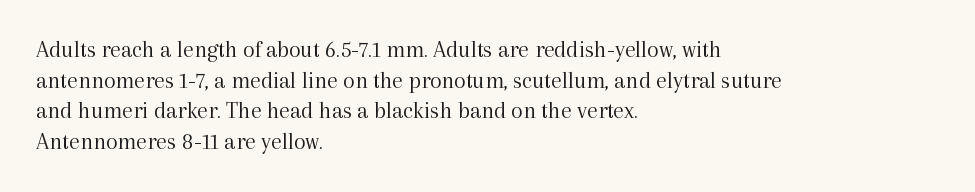
{"italic": "no", "bold": "no", "underline": "no", "align": "left", "line_spacing": "normal", "line_spacing_ratio": 1.28, "letter_spacing": "normal", "letter_spacing_em": 0.0, "glyph_px": 24}
